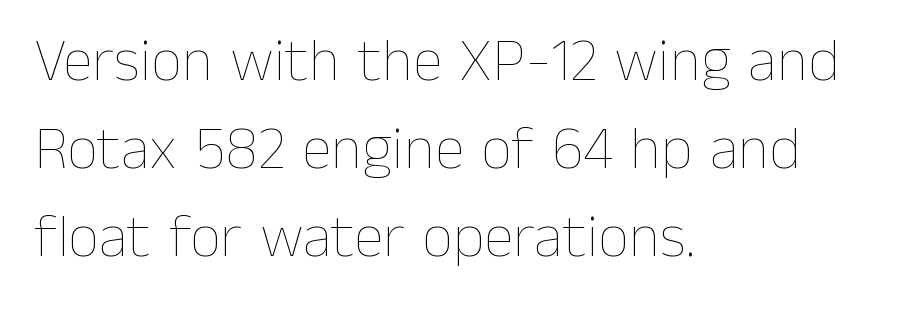
Q: Is the text bold? A: No.
Q: Is the text italic (slanted)? A: No, it is upright.
Q: Is the text underlined? A: No.
Q: How is the paragraph aligned? A: Left-aligned.
Q: Is the spacing between letters normal or unusually wide? A: Normal.
Q: Is the spacing between lines tight, normal or loose? A: Normal.
Q: Width (condensed, normal, or wide)? A: Normal.
Q: Stroke contrast? A: Low.
Q: x-height? A: Medium.
Q: Monospaced? A: No.
